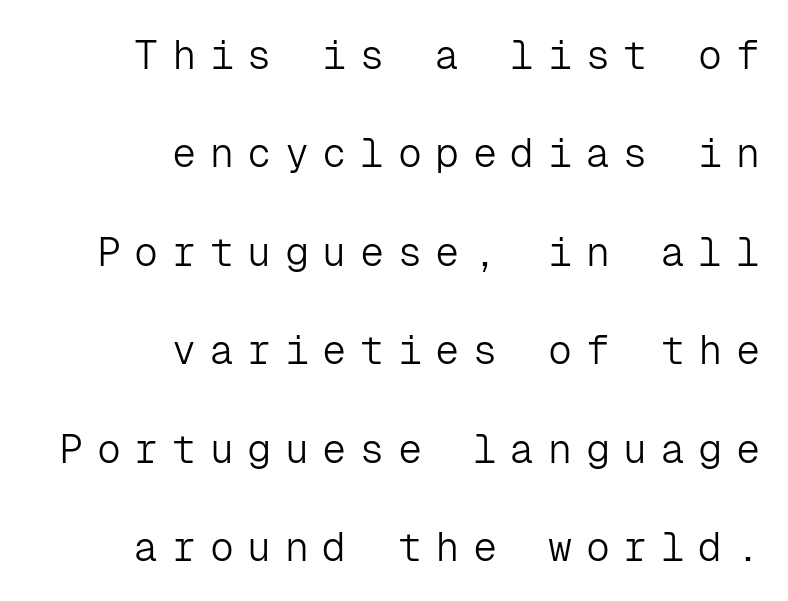
Is the letter spacing exaggerated? Yes — the characters are pushed far apart. The gap between lines stays unmarked. This sample has the even, mechanical cadence of fixed-width lettering. One-word summary of the alignment: right. A roman cut, with each character standing at attention. What kind of face is this? One without serifs — a sans.
